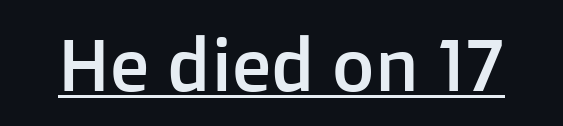
A roman cut, with each character standing at attention. Standard letterfit; no display-style spreading of the glyphs. These lines are rendered in a variable-pitch font. The face used here appears with an underline applied. Typographically, this falls in the sans-serif category.
